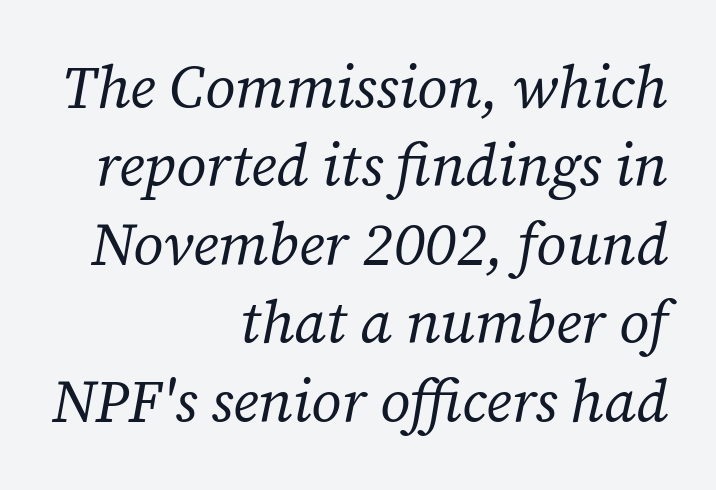
Proportional: the letters do not fall into vertical columns. Little horizontal feet cap the strokes, marking this as serif type. Compared with a flush-left layout, this one pins lines to the opposite, right side. Honestly, the letter spacing is just normal — you wouldn't notice it.
